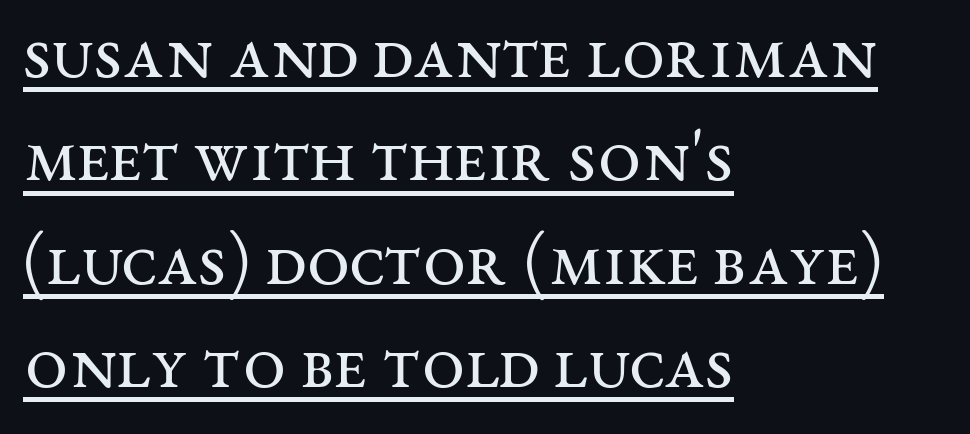
The image shows 76 px regular-weight, wide serif type, upright; set left-aligned, normal line spacing (1.36x), normal letter spacing, underlined; medium stroke contrast and a large x-height.
